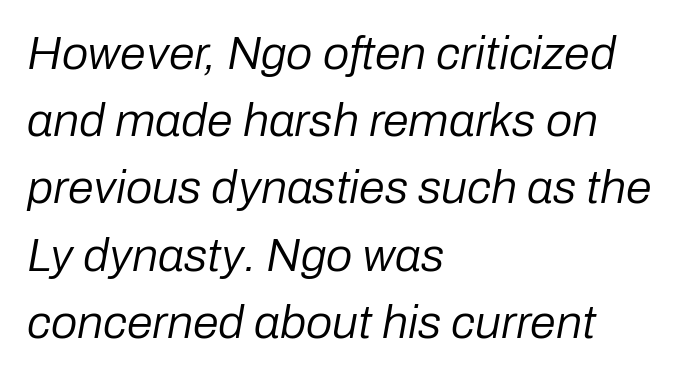
{"italic": "yes", "lean": "right", "slant_degrees": 10, "bold": "no", "weight": "regular", "width": "normal", "stroke_contrast": "low", "x_height": "medium", "monospaced": "no", "underline": "no", "align": "left", "line_spacing": "normal", "line_spacing_ratio": 1.43, "letter_spacing": "normal", "letter_spacing_em": 0.0, "glyph_px": 47}
